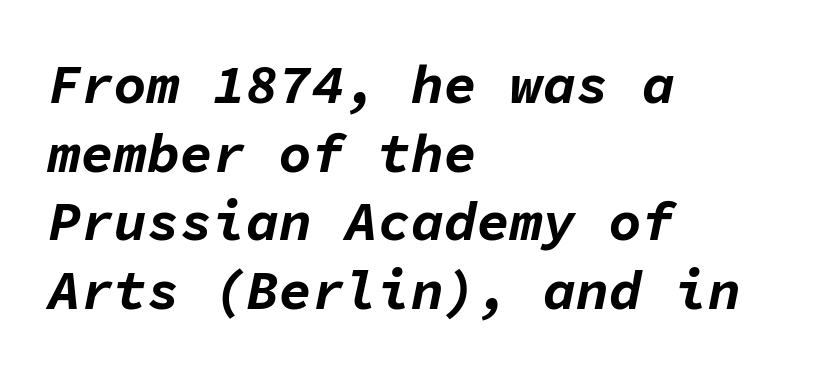
Q: Is the text bold? A: Yes.
Q: Is the text italic (slanted)? A: Yes, it leans right by about 11 degrees.
Q: Is the text underlined? A: No.
Q: How is the paragraph aligned? A: Left-aligned.
Q: Is the spacing between letters normal or unusually wide? A: Normal.
Q: Is the spacing between lines tight, normal or loose? A: Normal.
Q: Width (condensed, normal, or wide)? A: Normal.
Q: Stroke contrast? A: Low.
Q: x-height? A: Medium.
Q: Monospaced? A: Yes.
